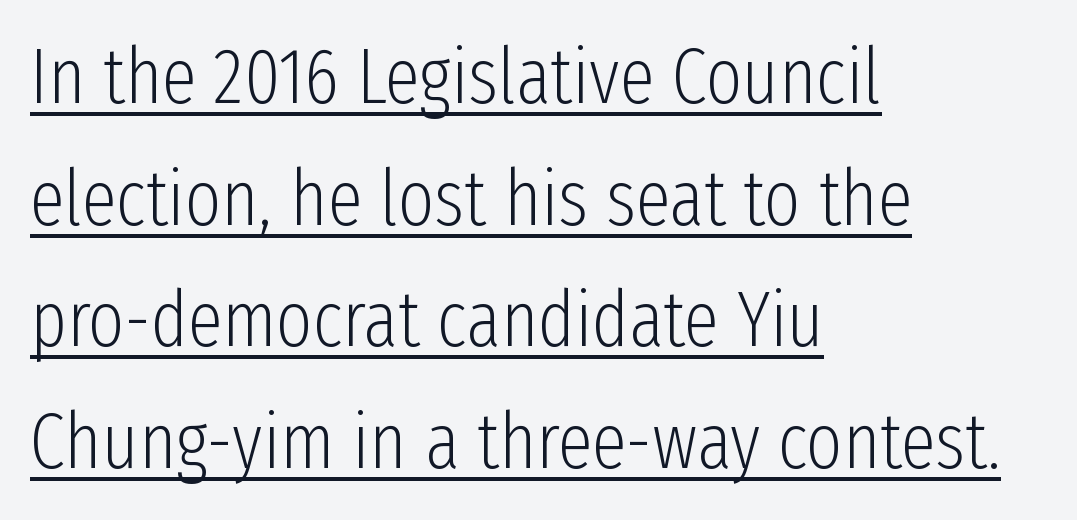
{"serif": "no", "italic": "no", "bold": "no", "weight": "light", "width": "condensed", "stroke_contrast": "low", "x_height": "medium", "monospaced": "no", "underline": "yes", "align": "left", "line_spacing": "normal", "line_spacing_ratio": 1.56, "letter_spacing": "normal", "letter_spacing_em": 0.0, "glyph_px": 78}
